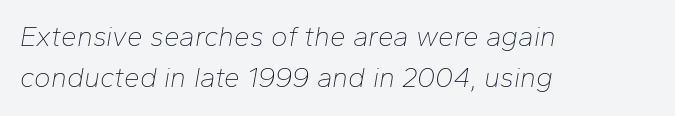
The image shows 28 px thin type, italic (leaning right); set left-aligned, normal line spacing (1.48x), normal letter spacing, not underlined; low stroke contrast and a medium x-height.
